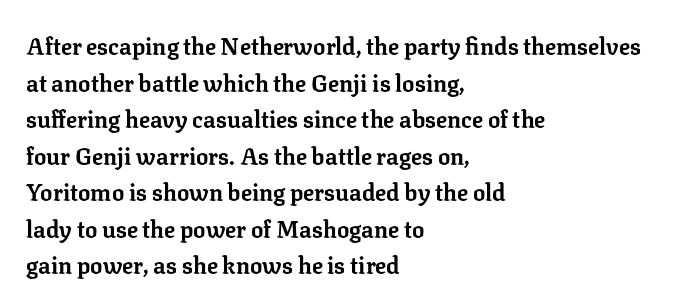
{"italic": "no", "bold": "yes", "underline": "no", "align": "left", "line_spacing": "normal", "line_spacing_ratio": 1.59, "letter_spacing": "normal", "letter_spacing_em": 0.0, "glyph_px": 23}
